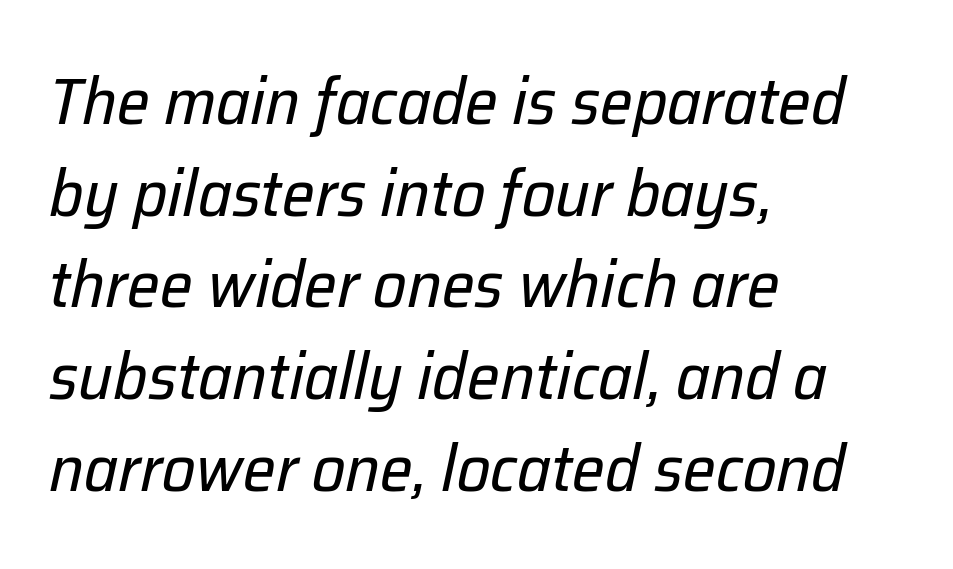
{"italic": "yes", "lean": "right", "slant_degrees": 12, "bold": "no", "weight": "regular", "width": "normal", "stroke_contrast": "low", "x_height": "medium", "monospaced": "no", "underline": "no", "align": "left", "line_spacing": "normal", "line_spacing_ratio": 1.39, "letter_spacing": "normal", "letter_spacing_em": 0.0, "glyph_px": 66}
